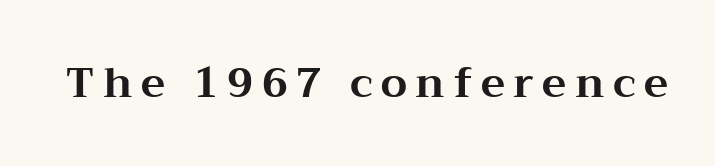
The image shows 41 px bold, wide serif type, upright; set unusually wide letter spacing (+0.21 em), not underlined; medium stroke contrast and a medium x-height.
